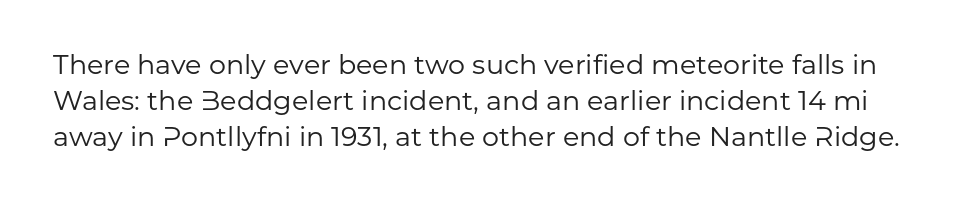
{"italic": "no", "bold": "no", "underline": "no", "line_spacing": "normal", "line_spacing_ratio": 1.34, "letter_spacing": "normal", "letter_spacing_em": 0.0, "glyph_px": 27}
